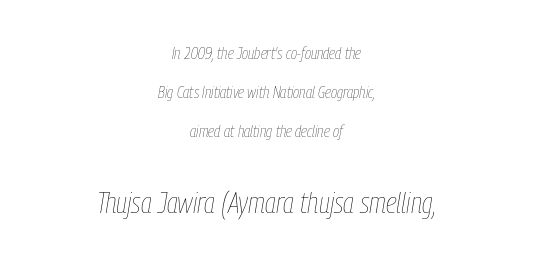
The image shows 30 px thin, condensed type, italic (leaning right); set centered, loose line spacing (2.29x), normal letter spacing, not underlined; the second (bottom) block is 1.76x larger; low stroke contrast and a medium x-height.
